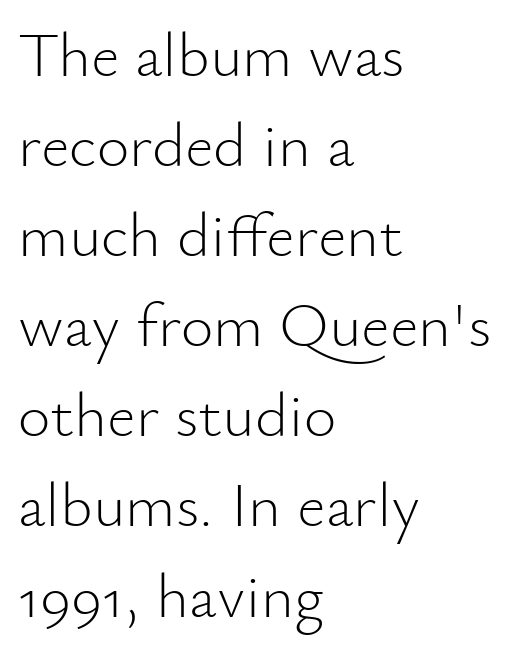
The image shows 63 px light sans-serif type, upright; set left-aligned, normal line spacing (1.43x), normal letter spacing, not underlined; low stroke contrast and a small x-height.
